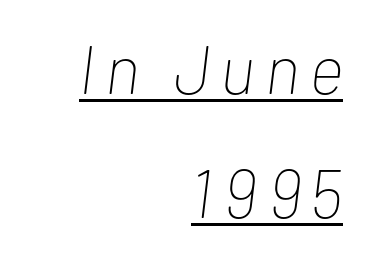
{"italic": "yes", "lean": "right", "slant_degrees": 7, "bold": "no", "weight": "thin", "width": "condensed", "stroke_contrast": "low", "x_height": "medium", "monospaced": "no", "underline": "yes", "align": "right", "line_spacing_ratio": 1.82, "glyph_px": 68}
